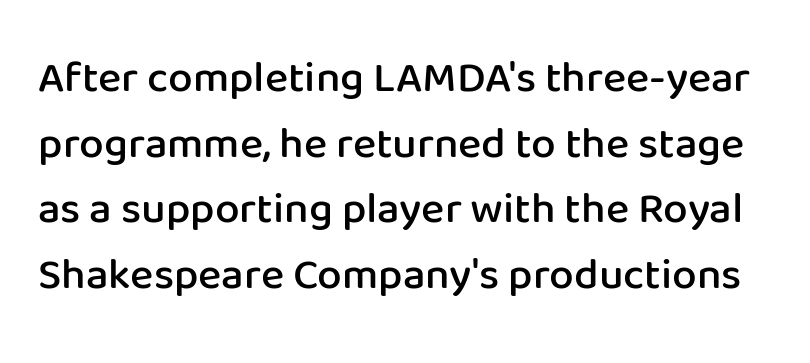
Check the space under the baseline: it is left empty. To sum up the face: it is a sans, with no serifs. The designer left line spacing at the default. Does extra space separate the letters? No, they use regular spacing. Every stem runs plumb, perpendicular to the baseline.
